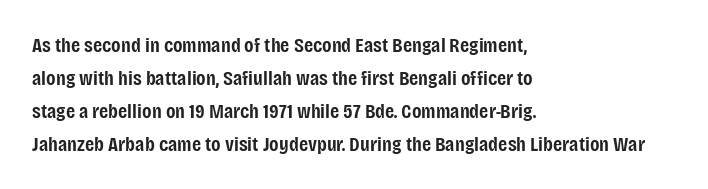
You could call the tracking neutral — neither tight nor loose. Which margin do the lines hug? The left one — the right edge is uneven. Regarding leading, the lines here are spaced in the standard way. Does the weight exceed regular? Yes, but only to semibold. The glyphs are unaccompanied by any horizontal stroke below them.
